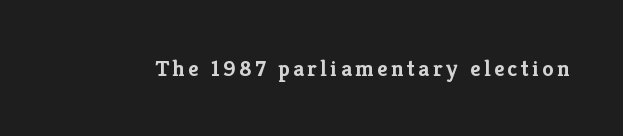
The words here are not underlined. Ascenders rise straight up at ninety degrees. What weight is shown? A full bold with thick strokes.
